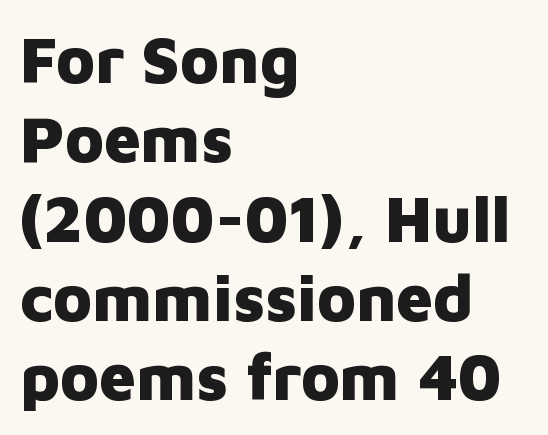
{"serif": "no", "italic": "no", "bold": "yes", "weight": "heavy", "width": "normal", "stroke_contrast": "low", "x_height": "medium", "monospaced": "no", "underline": "no", "align": "left", "line_spacing_ratio": 1.22, "letter_spacing": "normal", "letter_spacing_em": 0.0, "glyph_px": 65}
